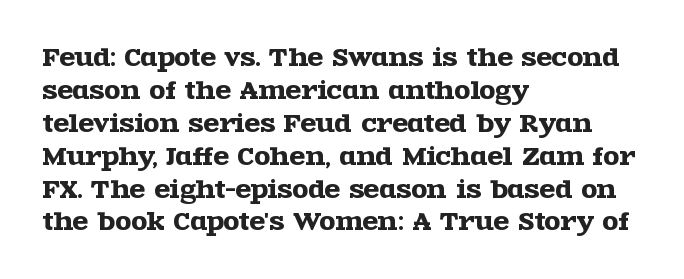
{"italic": "no", "underline": "no", "align": "left", "line_spacing": "normal", "line_spacing_ratio": 1.43, "letter_spacing": "normal", "letter_spacing_em": 0.0, "glyph_px": 23}
